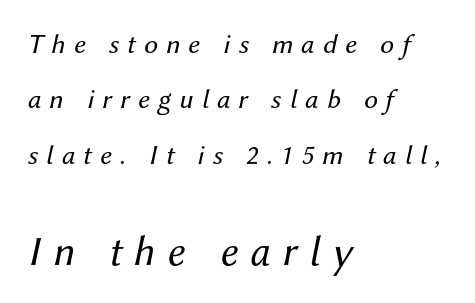
This sample has the flowing, uneven cadence of proportional lettering. The letters look calm and open, with moderate or lighter stems. Tall strokes in this sample are angled rather than plumb. Beneath every word, the page is bare. The face used here is rendered with a markedly widened letterfit. Size hierarchy here favors the trailing block over the leading one.
